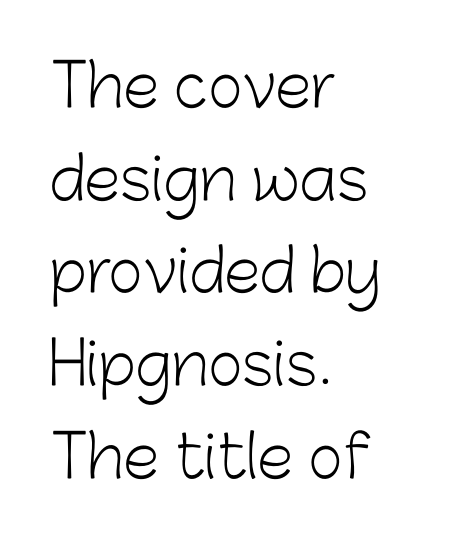
This rendering leaves character spacing at its baseline value. Honestly, there is no underline to notice here at all. Bold? No — there's no thickening of the strokes. Look at the bottom of the vertical strokes: they stop flat, with no serifs.
